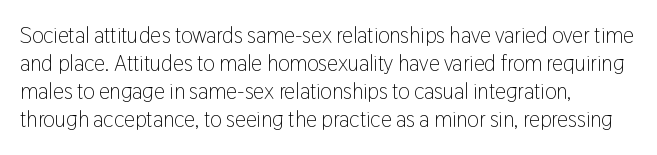
Q: Is the text bold? A: No.
Q: Is the text italic (slanted)? A: No, it is upright.
Q: Is the text underlined? A: No.
Q: How is the paragraph aligned? A: Left-aligned.
Q: Is the spacing between letters normal or unusually wide? A: Normal.
Q: Is the spacing between lines tight, normal or loose? A: Normal.
